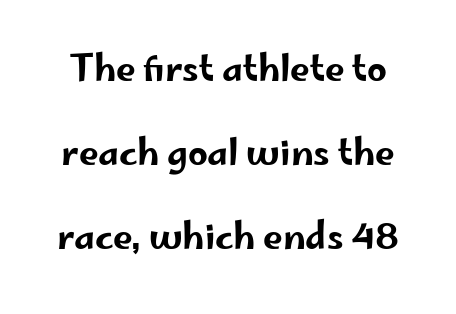
Each letter keeps its own natural width here, so spacing adapts to shape. What's the leading like? Stretched, with rows far apart. This sample uses a sans-serif face. Characters follow at the spacing the type designer built in.
